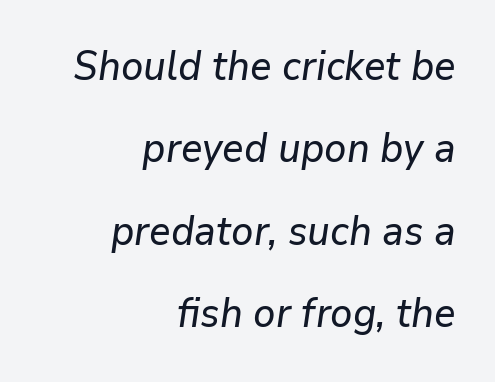
Q: Is the text italic (slanted)? A: Yes, it leans right by about 9 degrees.
Q: Is the text underlined? A: No.
Q: How is the paragraph aligned? A: Right-aligned.
Q: Is the spacing between letters normal or unusually wide? A: Normal.
Q: Is the spacing between lines tight, normal or loose? A: Loose.
Q: Width (condensed, normal, or wide)? A: Normal.
Q: Stroke contrast? A: Low.
Q: x-height? A: Medium.
Q: Monospaced? A: No.
